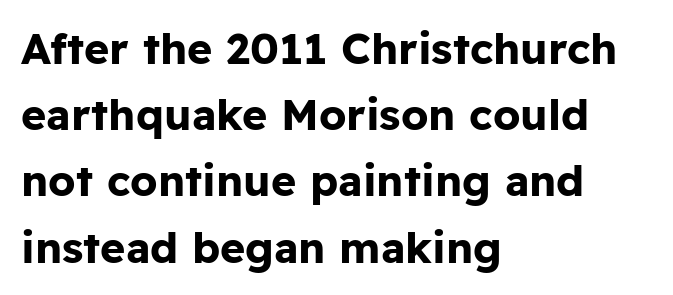
This sample uses plain, unmodified letter spacing. Short and long lines alike share a common starting point at left. Is the type bold? Yes — the strokes are clearly thick and heavy. If you measured baseline to baseline, you'd find a middling distance. Every character sits straight up, as roman type does. The words here are not underlined.
